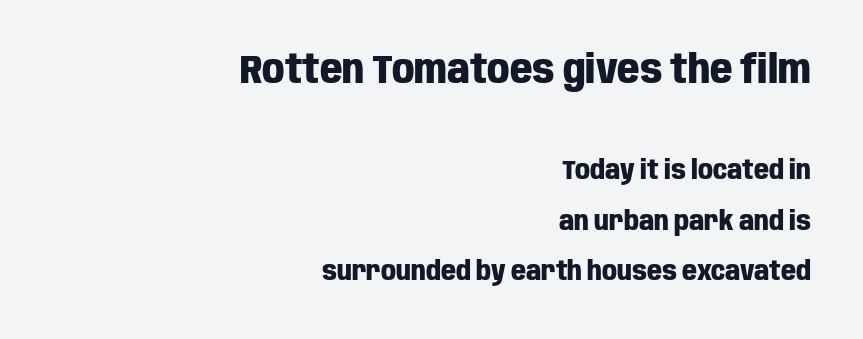
A typesetter would call this proportional, since set widths differ per character. Caption: multi-line text, flush right, ragged left. The horizontal fit of the characters is conventional and even. Is the type bold? Yes — the strokes are clearly thick and heavy. You can tell from the bare stems that sans-serif type was used.
